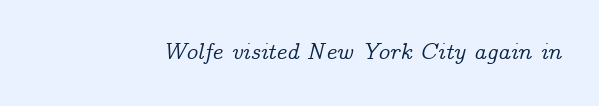
{"italic": "yes", "lean": "right", "slant_degrees": 14, "underline": "no", "letter_spacing": "normal", "letter_spacing_em": 0.0, "glyph_px": 23}
